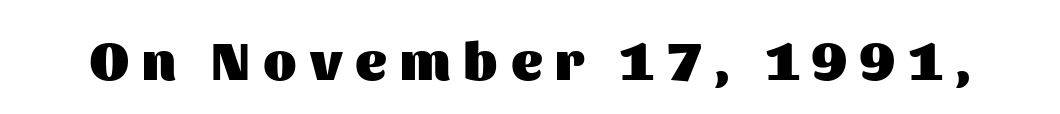
The letters stand straight up with perfectly vertical stems. The rendering shows plain stroke endings on the letterforms — a sans-serif design. Proportional: the letters do not fall into vertical columns. You could only call the tracking loose — the letters float apart. The specimen omits any rule beneath the text block's lines. What weight is shown? A full bold with thick strokes.
